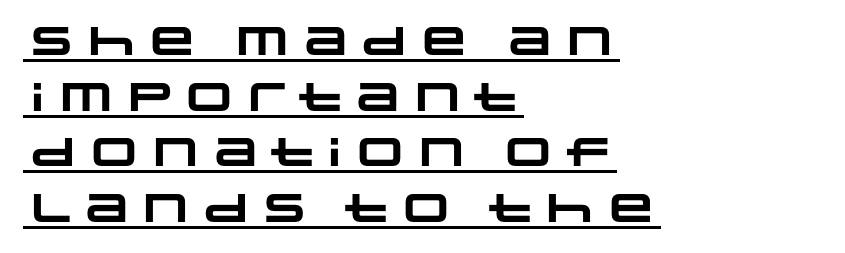
Are there feet on the stems? There aren't — it's a sans. A classic flush-left, rag-right setting is used for this passage. Glyph-to-glyph distance matches everyday printed text. Here the designer chose a conventional face with non-uniform glyph widths.
